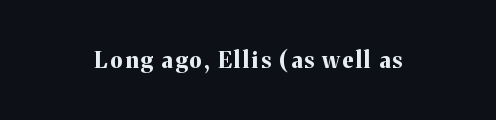
Q: Is the text bold? A: Yes.
Q: Is the text italic (slanted)? A: No, it is upright.
Q: Is the text underlined? A: No.
